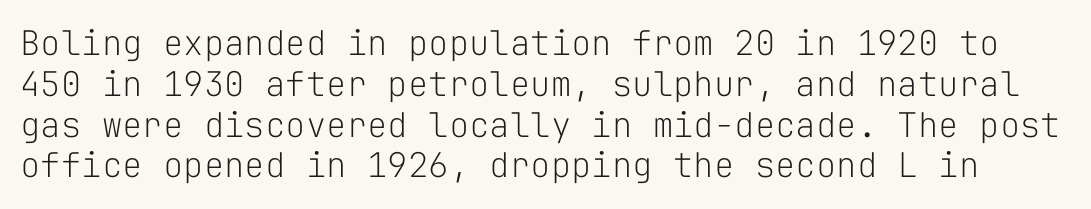
Q: Is the text bold? A: No.
Q: Is the text italic (slanted)? A: No, it is upright.
Q: Is the typeface a serif or a sans-serif typeface? A: Sans-serif.
Q: Is the text underlined? A: No.
Q: Is the spacing between letters normal or unusually wide? A: Normal.
Q: Width (condensed, normal, or wide)? A: Normal.
Q: Stroke contrast? A: Low.
Q: x-height? A: Medium.
Q: Monospaced? A: Yes.
